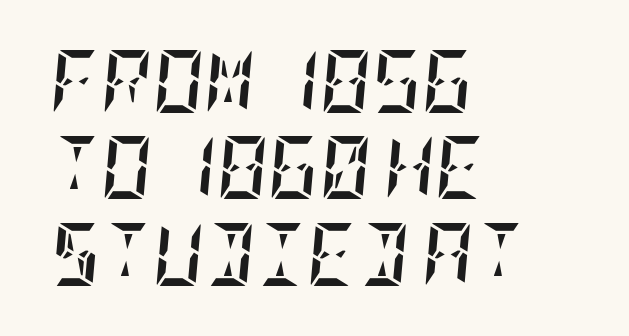
{"italic": "yes", "lean": "right", "slant_degrees": 5, "bold": "yes", "weight": "semibold", "width": "condensed", "stroke_contrast": "low", "x_height": "large", "underline": "no", "align": "left", "line_spacing": "normal", "line_spacing_ratio": 1.37, "letter_spacing": "normal", "letter_spacing_em": 0.0, "glyph_px": 63}
